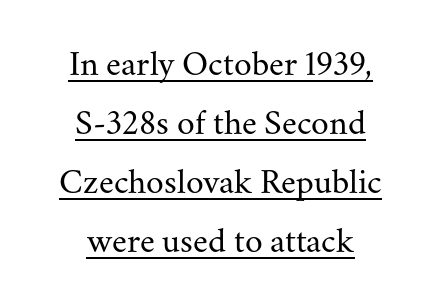
{"serif": "yes", "italic": "no", "bold": "no", "weight": "regular", "width": "normal", "stroke_contrast": "medium", "x_height": "small", "monospaced": "no", "underline": "yes", "align": "center", "line_spacing": "normal", "line_spacing_ratio": 1.64, "letter_spacing": "normal", "letter_spacing_em": 0.0, "glyph_px": 36}
